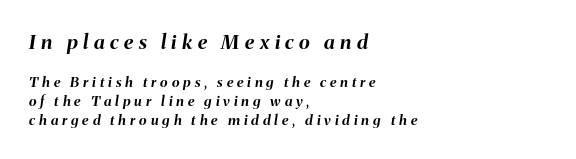
A typesetter would call this heavily tracked-out type. Would a proofreader flag this as italicized? Yes. These words are printed bold, with thick strokes throughout. Each row of text sits above clean, open space. If you measured baseline to baseline, you'd find a middling distance. Size hierarchy here favors the leading block over the trailing one.
